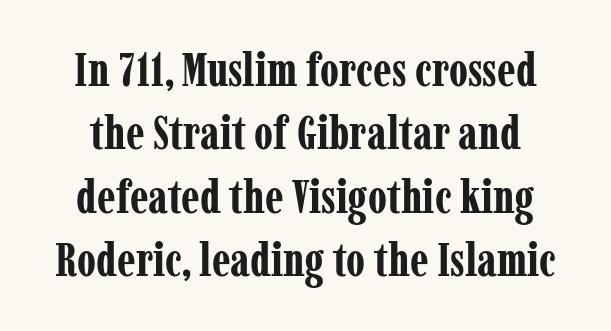
Q: Is the text bold? A: Yes.
Q: Is the text italic (slanted)? A: No, it is upright.
Q: Is the typeface a serif or a sans-serif typeface? A: Serif.
Q: Is the text underlined? A: No.
Q: Is the spacing between letters normal or unusually wide? A: Normal.
Q: Is the spacing between lines tight, normal or loose? A: Normal.
Q: Width (condensed, normal, or wide)? A: Condensed.
Q: Stroke contrast? A: Low.
Q: x-height? A: Medium.
Q: Monospaced? A: No.
